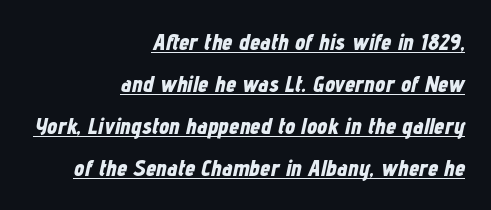
The image shows 23 px bold type, italic (leaning right); set right-aligned, line spacing 1.83x, normal letter spacing, underlined.
